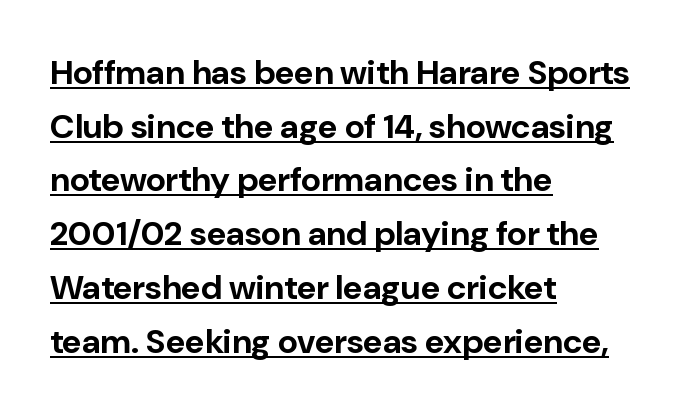
The image shows 34 px bold sans-serif type, upright; set left-aligned, normal line spacing (1.58x), normal letter spacing, underlined; low stroke contrast and a medium x-height.
